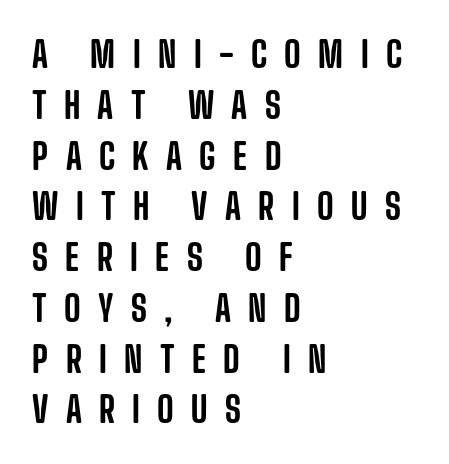
Q: Is the text italic (slanted)? A: No, it is upright.
Q: Is the typeface a serif or a sans-serif typeface? A: Sans-serif.
Q: Is the text underlined? A: No.
Q: How is the paragraph aligned? A: Left-aligned.
Q: Is the spacing between letters normal or unusually wide? A: Unusually wide.
Q: Is the spacing between lines tight, normal or loose? A: Normal.
Q: Width (condensed, normal, or wide)? A: Condensed.
Q: Stroke contrast? A: Low.
Q: x-height? A: Large.
Q: Monospaced? A: No.
